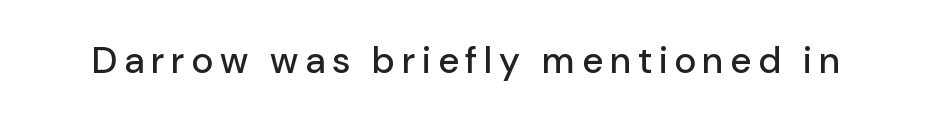
Q: Is the text italic (slanted)? A: No, it is upright.
Q: Is the typeface a serif or a sans-serif typeface? A: Sans-serif.
Q: Is the text underlined? A: No.
Q: Width (condensed, normal, or wide)? A: Normal.
Q: Stroke contrast? A: Low.
Q: x-height? A: Medium.
Q: Monospaced? A: No.
